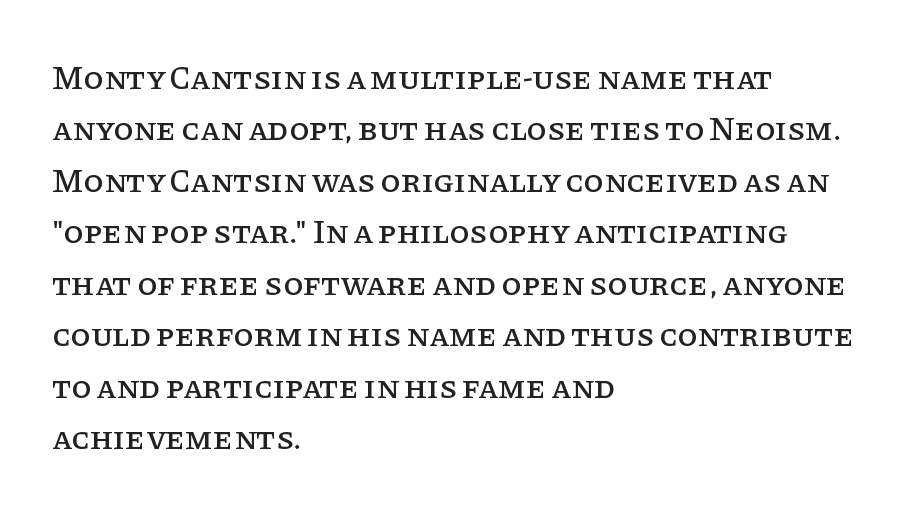
{"serif": "yes", "italic": "no", "width": "normal", "stroke_contrast": "low", "x_height": "large", "monospaced": "no", "underline": "no", "align": "left", "line_spacing": "normal", "line_spacing_ratio": 1.56, "letter_spacing": "normal", "letter_spacing_em": 0.0, "glyph_px": 33}
